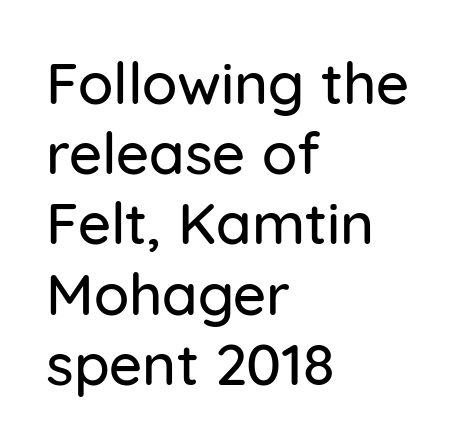
{"serif": "no", "italic": "no", "width": "normal", "stroke_contrast": "low", "x_height": "medium", "monospaced": "no", "underline": "no", "align": "left", "line_spacing_ratio": 1.21, "letter_spacing": "normal", "letter_spacing_em": 0.0, "glyph_px": 58}
